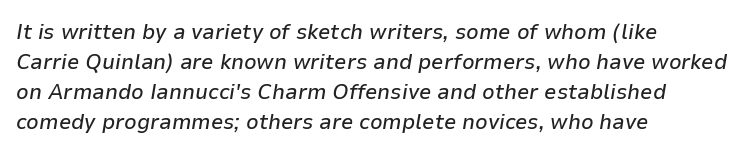
{"italic": "yes", "lean": "right", "slant_degrees": 9, "underline": "no", "align": "left", "line_spacing": "normal", "line_spacing_ratio": 1.36, "letter_spacing": "normal", "letter_spacing_em": 0.0, "glyph_px": 22}
